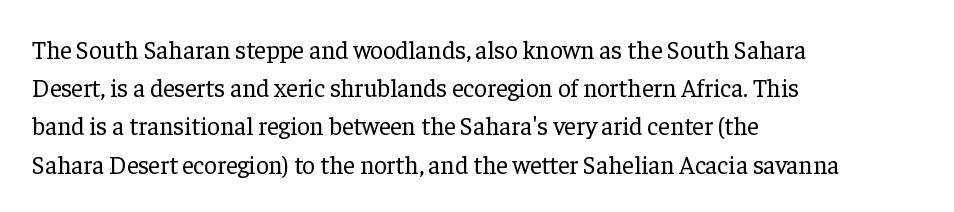
Q: Is the text bold? A: No.
Q: Is the text italic (slanted)? A: No, it is upright.
Q: Is the text underlined? A: No.
Q: How is the paragraph aligned? A: Left-aligned.
Q: Is the spacing between letters normal or unusually wide? A: Normal.
Q: Is the spacing between lines tight, normal or loose? A: Normal.
